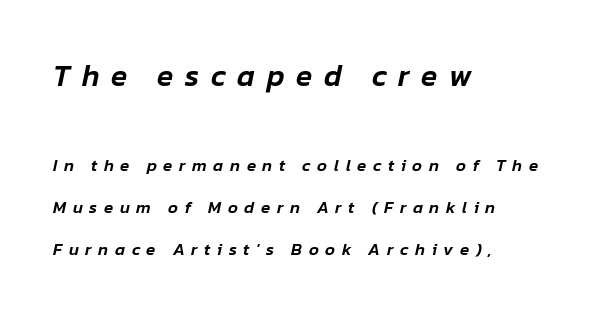
Q: Is the text italic (slanted)? A: Yes, it leans right by about 12 degrees.
Q: Is the text underlined? A: No.
Q: How is the paragraph aligned? A: Left-aligned.
Q: Is the spacing between letters normal or unusually wide? A: Unusually wide.
Q: Is the spacing between lines tight, normal or loose? A: Loose.
Q: Which block of text is set in a larger size, the first (top) or the second (bottom)? A: The first (top) one.
Q: Width (condensed, normal, or wide)? A: Normal.
Q: Stroke contrast? A: Low.
Q: x-height? A: Medium.
Q: Monospaced? A: No.
